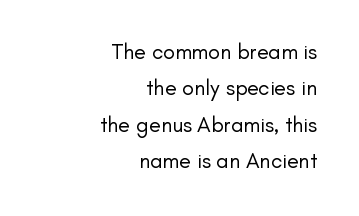
Each stroke keeps to a modest, everyday thickness or less. Leading: standard. Look at the tracking — it's just the regular setting, nothing added. Rendered with straight, roman letterforms. Descenders are the only things crossing below the line. The paragraph has a hard right edge and a soft left edge.
